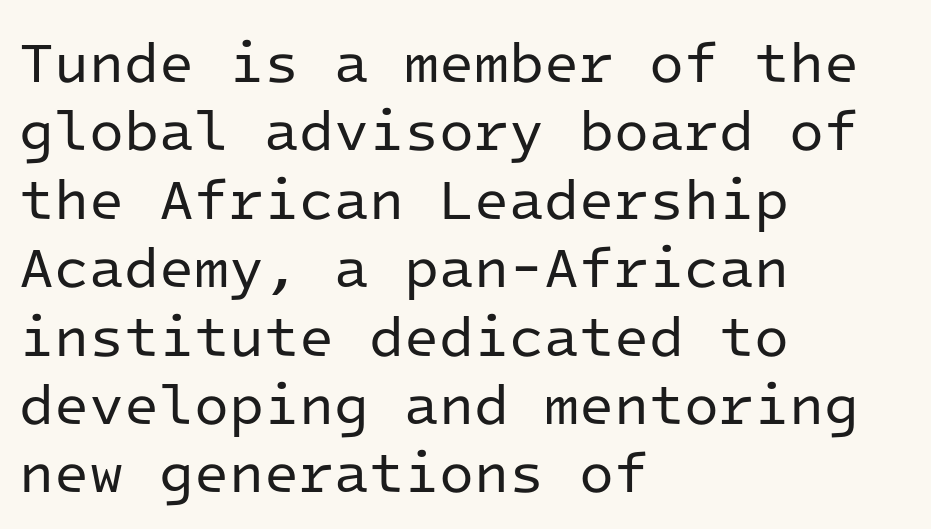
A classic flush-left, rag-right setting is used for this passage. Each letter's strokes conclude bluntly, with no projecting serifs. Students, note that the glyphs here touch the page at normal intervals. This is the regular roman posture of the typeface.
